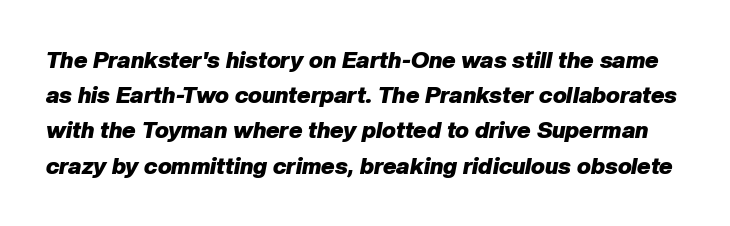
Each glyph is drawn with heavy, bold strokes. The axis of the letterforms is tilted away from vertical. What's the leading like? Ordinary, nothing unusual. This rendering leaves character spacing at its baseline value. The string is rendered with underlining switched off.
